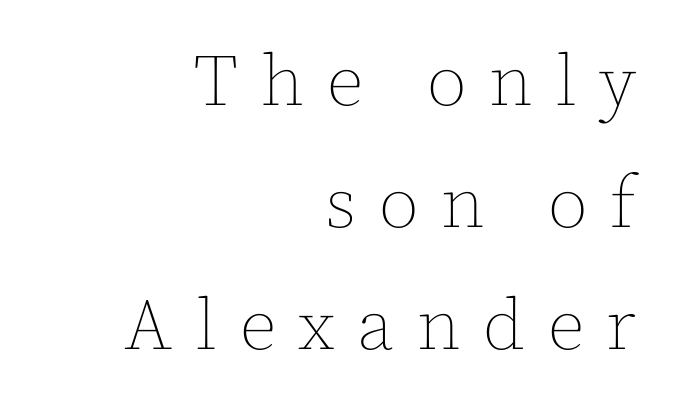
{"italic": "no", "bold": "no", "weight": "thin", "width": "normal", "x_height": "medium", "monospaced": "no", "underline": "no", "align": "right", "line_spacing": "normal", "line_spacing_ratio": 1.67, "letter_spacing": "wide", "letter_spacing_em": 0.31, "glyph_px": 73}
